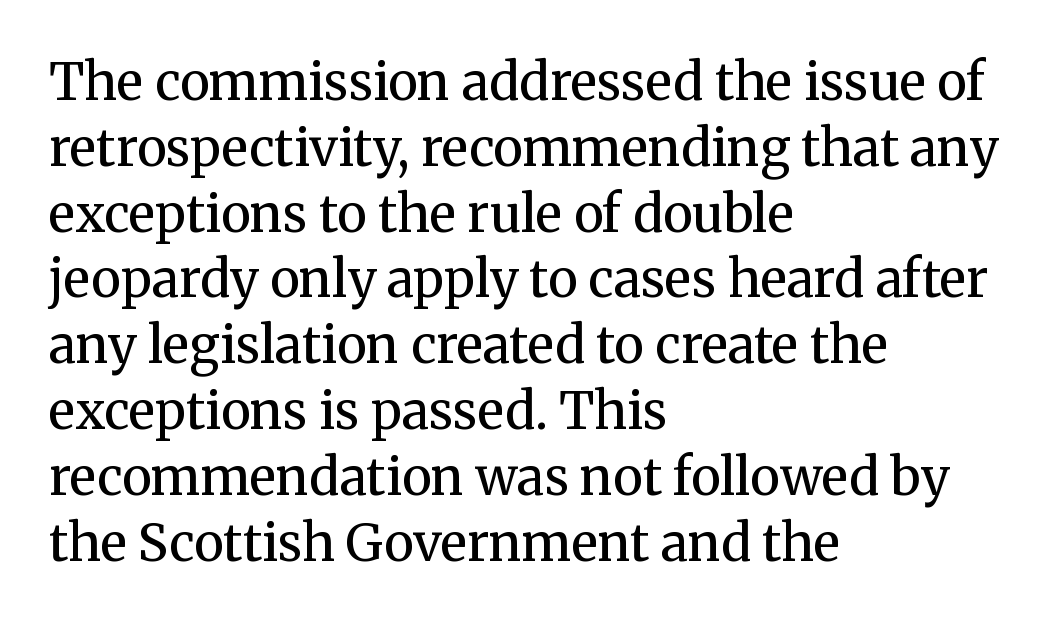
Q: Is the text bold? A: No.
Q: Is the text italic (slanted)? A: No, it is upright.
Q: Is the typeface a serif or a sans-serif typeface? A: Serif.
Q: Is the text underlined? A: No.
Q: How is the paragraph aligned? A: Left-aligned.
Q: Is the spacing between letters normal or unusually wide? A: Normal.
Q: Is the spacing between lines tight, normal or loose? A: Normal.
Q: Width (condensed, normal, or wide)? A: Normal.
Q: Stroke contrast? A: Medium.
Q: x-height? A: Medium.
Q: Monospaced? A: No.
